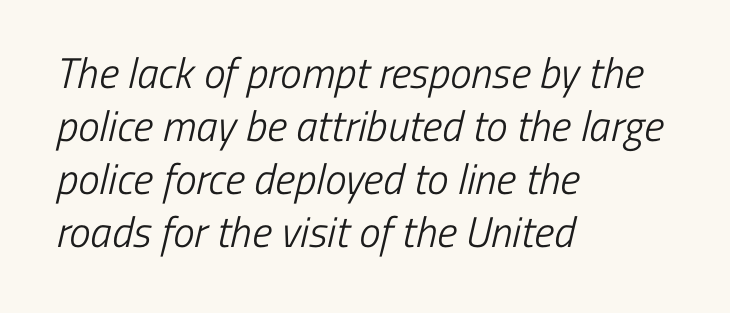
Q: Is the text bold? A: No.
Q: Is the typeface a serif or a sans-serif typeface? A: Sans-serif.
Q: Is the text underlined? A: No.
Q: How is the paragraph aligned? A: Left-aligned.
Q: Is the spacing between letters normal or unusually wide? A: Normal.
Q: Width (condensed, normal, or wide)? A: Condensed.
Q: Stroke contrast? A: Low.
Q: x-height? A: Medium.
Q: Monospaced? A: No.
